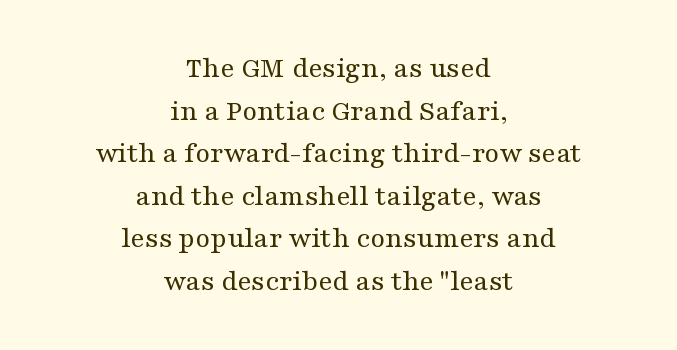
Q: Is the text bold? A: No.
Q: Is the text italic (slanted)? A: No, it is upright.
Q: Is the typeface a serif or a sans-serif typeface? A: Serif.
Q: Is the text underlined? A: No.
Q: How is the paragraph aligned? A: Centered.
Q: Is the spacing between letters normal or unusually wide? A: Normal.
Q: Is the spacing between lines tight, normal or loose? A: Normal.
Q: Width (condensed, normal, or wide)? A: Wide.
Q: Stroke contrast? A: Medium.
Q: x-height? A: Medium.
Q: Monospaced? A: No.
